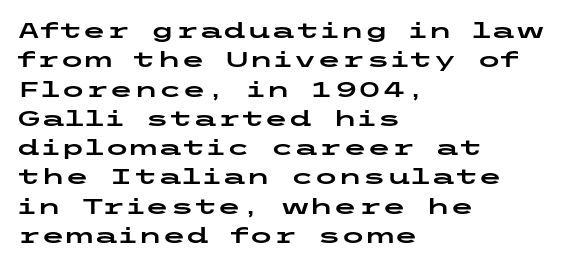
The image shows 22 px text type, upright; set left-aligned, normal line spacing (1.33x), normal letter spacing, not underlined.
